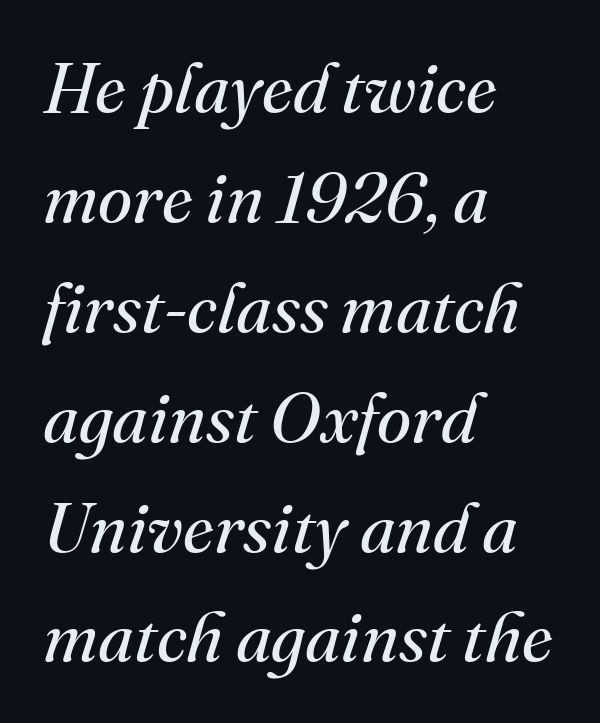
{"serif": "yes", "italic": "yes", "lean": "right", "slant_degrees": 16, "bold": "no", "weight": "regular", "width": "normal", "stroke_contrast": "medium", "x_height": "small", "monospaced": "no", "underline": "no", "align": "left", "line_spacing": "normal", "line_spacing_ratio": 1.57, "letter_spacing": "normal", "letter_spacing_em": 0.0, "glyph_px": 70}
